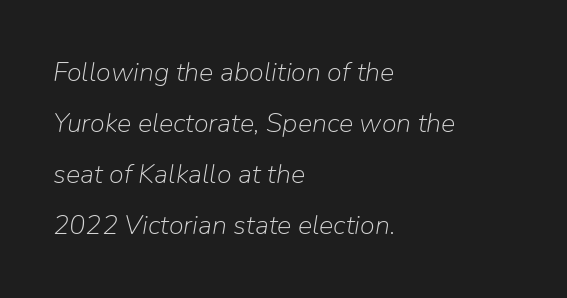
{"italic": "yes", "lean": "right", "slant_degrees": 9, "bold": "no", "underline": "no", "align": "left", "line_spacing_ratio": 1.89, "letter_spacing": "normal", "letter_spacing_em": 0.0, "glyph_px": 27}
